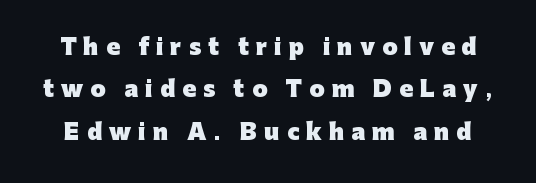
How heavy is the stroke? Heavy — this is a bold. When letters stand straight like this, we call the style roman or upright. A clean baseline with only descenders dipping below it. The passage shown stacks its lines with a broad gap. Tracking value appears strongly positive — letters spread wide.
